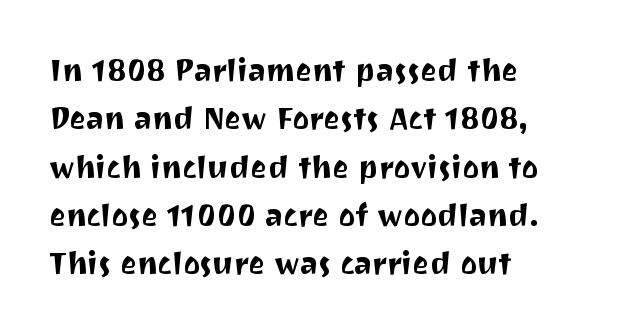
Q: Is the text italic (slanted)? A: No, it is upright.
Q: Is the typeface a serif or a sans-serif typeface? A: Sans-serif.
Q: Is the text underlined? A: No.
Q: How is the paragraph aligned? A: Left-aligned.
Q: Is the spacing between letters normal or unusually wide? A: Normal.
Q: Is the spacing between lines tight, normal or loose? A: Normal.
Q: Width (condensed, normal, or wide)? A: Normal.
Q: Stroke contrast? A: Medium.
Q: x-height? A: Medium.
Q: Monospaced? A: No.
